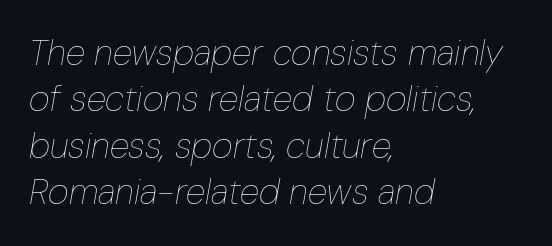
The image shows 36 px thin, condensed type, italic (leaning right); set left-aligned, normal line spacing (1.29x), normal letter spacing, not underlined; low stroke contrast and a medium x-height.
